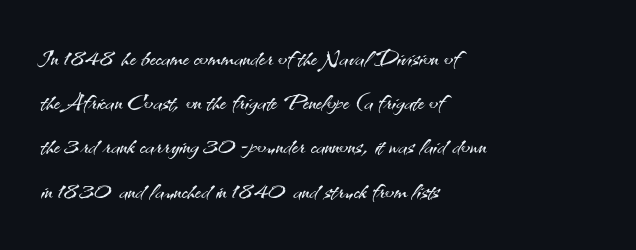
The image shows 33 px light sans-serif type; set left-aligned, normal line spacing (1.34x), normal letter spacing, not underlined; medium stroke contrast and a small x-height.
